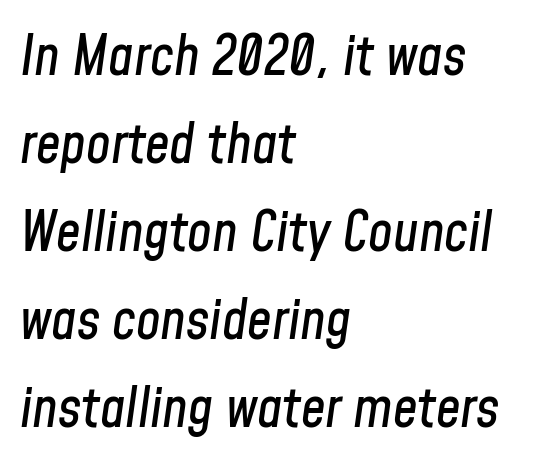
{"italic": "yes", "lean": "right", "slant_degrees": 8, "width": "condensed", "stroke_contrast": "low", "x_height": "medium", "monospaced": "no", "underline": "no", "align": "left", "line_spacing": "normal", "line_spacing_ratio": 1.6, "letter_spacing": "normal", "letter_spacing_em": 0.0, "glyph_px": 55}
